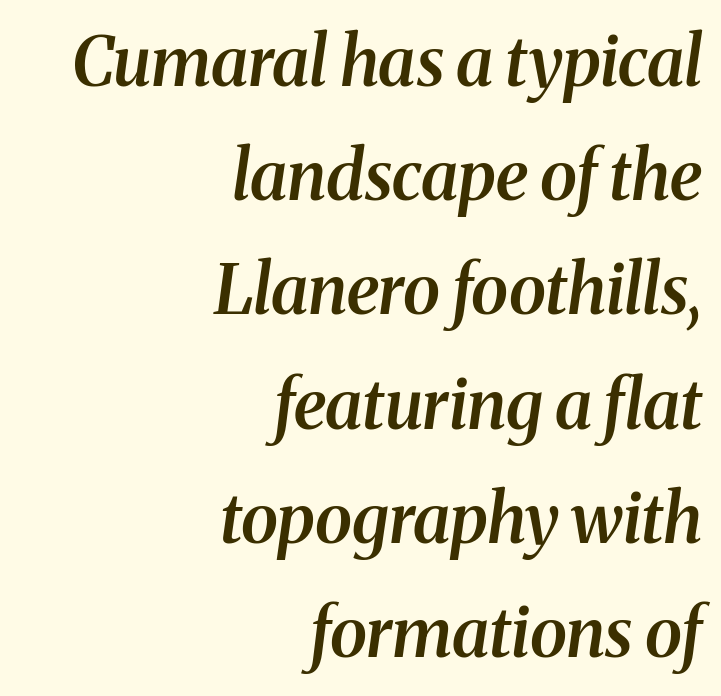
{"serif": "yes", "italic": "yes", "lean": "right", "slant_degrees": 8, "bold": "semi", "weight": "semibold", "width": "normal", "stroke_contrast": "medium", "x_height": "medium", "monospaced": "no", "underline": "no", "align": "right", "line_spacing": "normal", "line_spacing_ratio": 1.68, "letter_spacing": "normal", "letter_spacing_em": 0.0, "glyph_px": 68}
